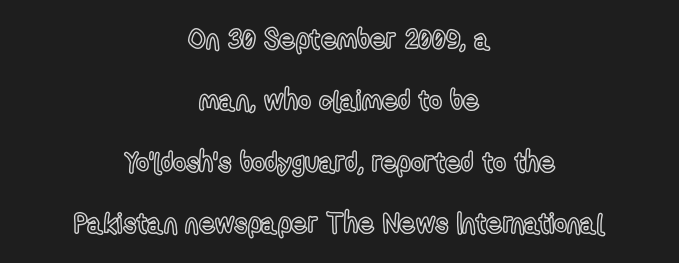
The image shows 28 px condensed type, upright; set centered, loose line spacing (2.19x), normal letter spacing, not underlined; a medium x-height.
